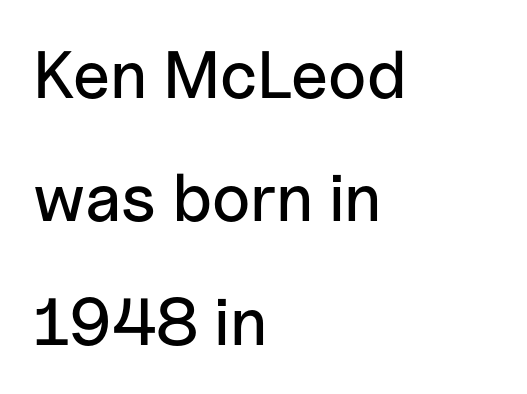
Q: Is the text italic (slanted)? A: No, it is upright.
Q: Is the typeface a serif or a sans-serif typeface? A: Sans-serif.
Q: Is the text underlined? A: No.
Q: How is the paragraph aligned? A: Left-aligned.
Q: Is the spacing between letters normal or unusually wide? A: Normal.
Q: Width (condensed, normal, or wide)? A: Normal.
Q: Stroke contrast? A: Low.
Q: x-height? A: Medium.
Q: Monospaced? A: No.
